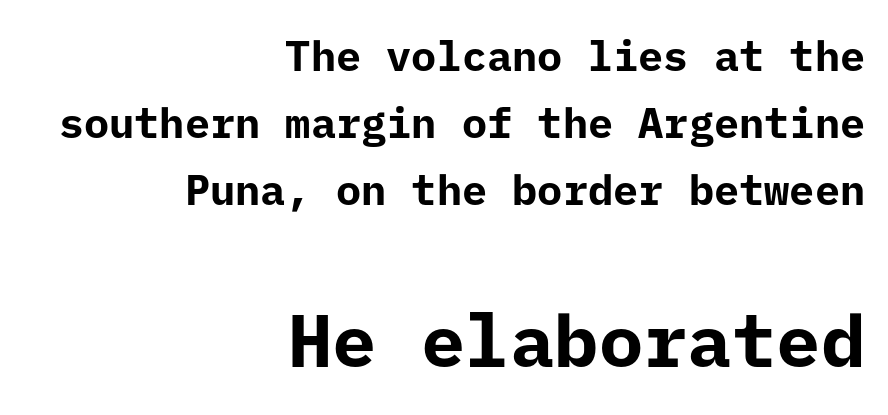
Check where the strokes stop: nothing finishes them off — pure sans. The more generous point size was reserved for the lower chunk. Typographic density is high because the face is bold. The lines sit at an ordinary, default distance from one another.
